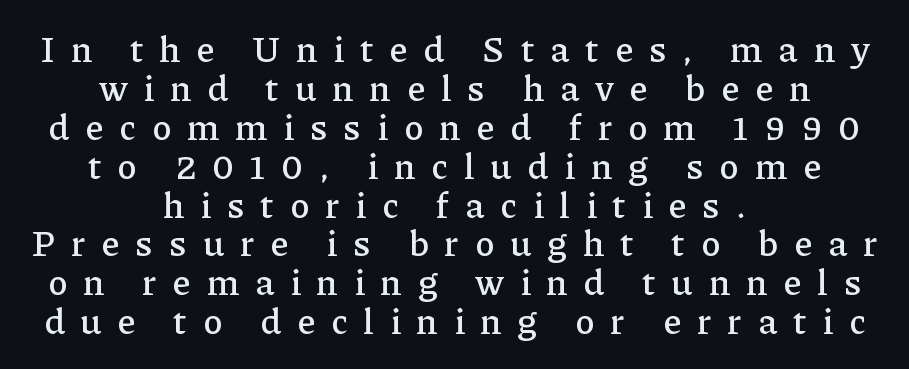
The lettering holds an erect, upright posture throughout. These lines are rendered in a variable-pitch font. Tracking value appears strongly positive — letters spread wide. Only glyphs here, with clear space below each row. I'd call this a serif setting — the letters wear small feet. Quick note: interline space is minimal.
